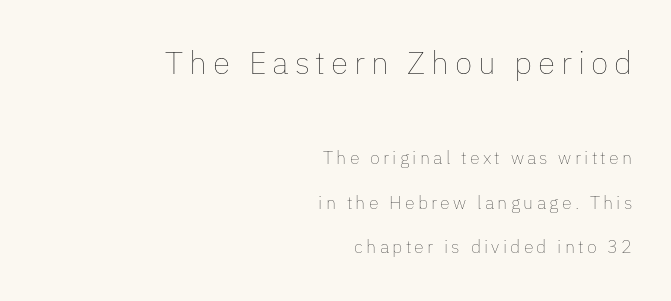
Q: Is the text bold? A: No.
Q: Is the text italic (slanted)? A: No, it is upright.
Q: Is the text underlined? A: No.
Q: How is the paragraph aligned? A: Right-aligned.
Q: Is the spacing between lines tight, normal or loose? A: Loose.
Q: Which block of text is set in a larger size, the first (top) or the second (bottom)? A: The first (top) one.
Q: Width (condensed, normal, or wide)? A: Normal.
Q: Stroke contrast? A: Low.
Q: x-height? A: Medium.
Q: Monospaced? A: No.
